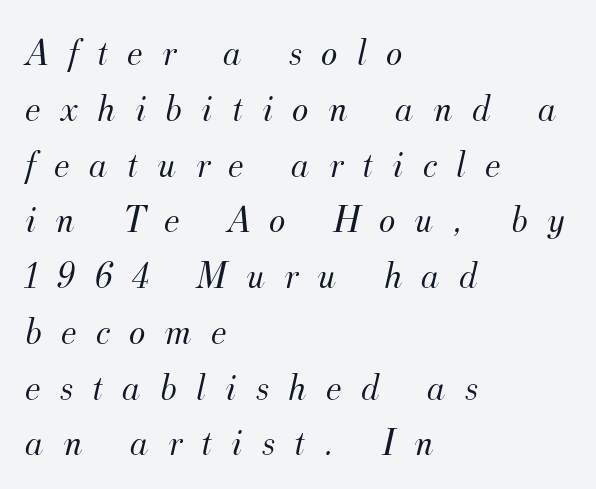
Quick note: italic. This block has exactly the height ordinary leading produces. Check under the words: just untouched page. The characters are drawn with everyday or finer stroke widths. Tracking here is generous; glyphs stand well apart from one another.
